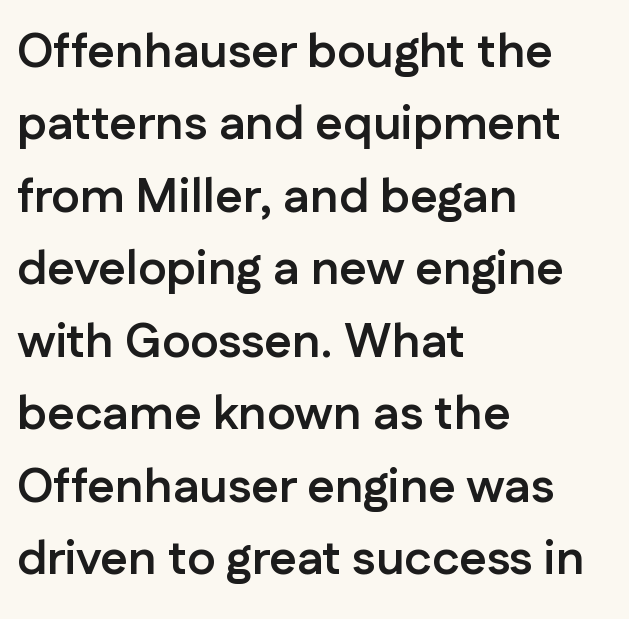
Vertical spacing — default. Honestly, there is no underline to notice here at all. Classification — sans serif. The face used here is proportionally spaced, like ordinary book or web type. The letterforms sit shoulder to shoulder at normal distance.
